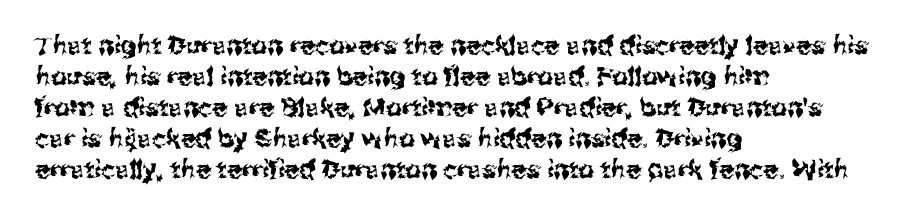
{"italic": "no", "underline": "no", "align": "left", "line_spacing_ratio": 1.24, "letter_spacing": "normal", "letter_spacing_em": 0.0, "glyph_px": 25}
